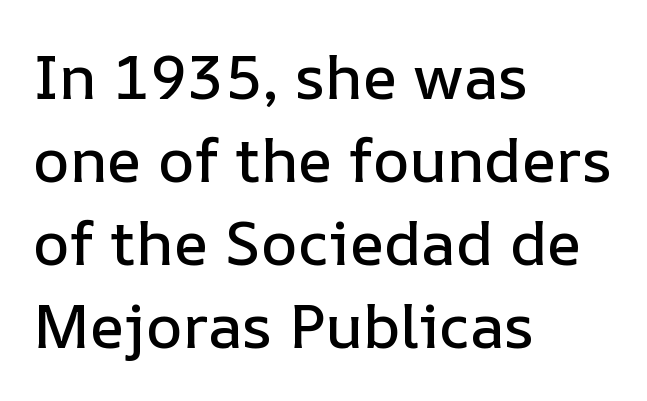
{"italic": "no", "width": "normal", "stroke_contrast": "low", "x_height": "medium", "monospaced": "no", "underline": "no", "align": "left", "line_spacing": "normal", "line_spacing_ratio": 1.34, "letter_spacing": "normal", "letter_spacing_em": 0.0, "glyph_px": 62}
